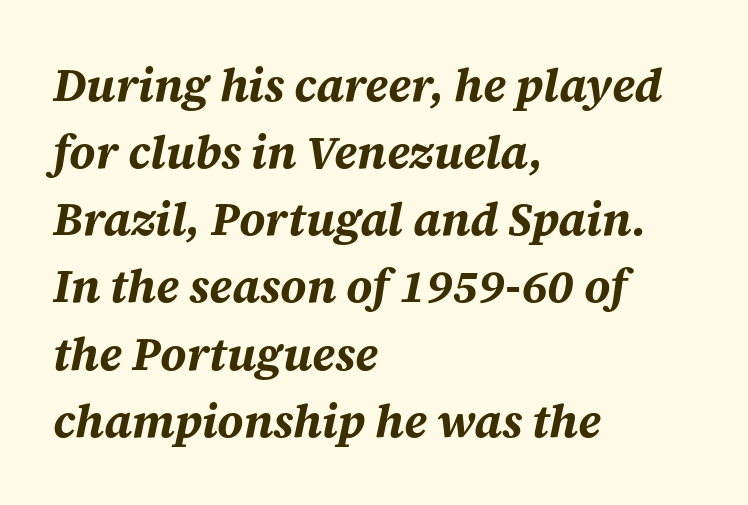
The image shows 46 px bold type, italic (leaning right); set left-aligned, normal line spacing (1.46x), normal letter spacing, not underlined; medium stroke contrast and a large x-height.
